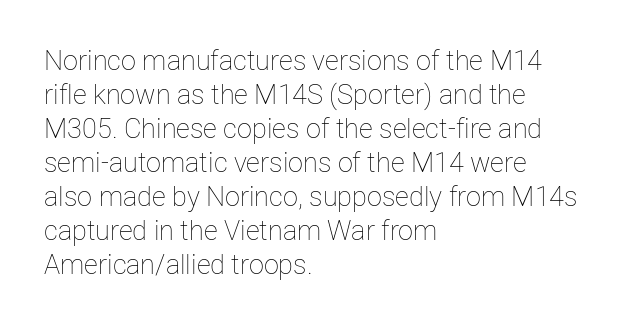
{"italic": "no", "bold": "no", "underline": "no", "align": "left", "line_spacing": "normal", "line_spacing_ratio": 1.26, "letter_spacing": "normal", "letter_spacing_em": 0.0, "glyph_px": 27}
